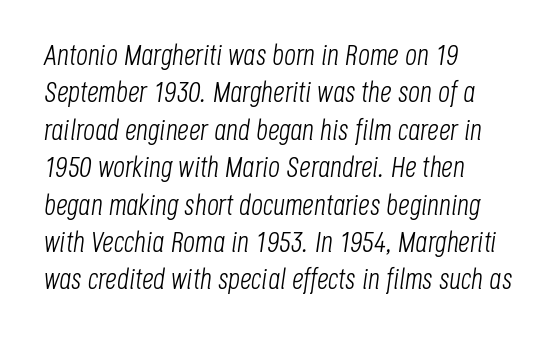
Do the characters align in a grid? No, the font is proportional. The gap between lines stays unmarked. The ragged edge is on the right, which tells us the setting is flush left. The axis of the letterforms is tilted away from vertical. Weight: regular or lighter.
